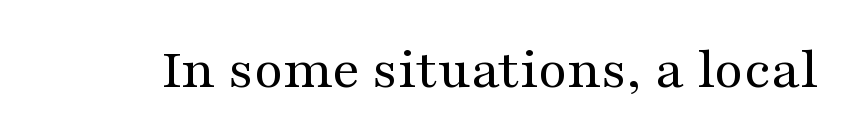
Check where the strokes stop: tiny serifs finish them off. Bare-footed words on every line. The type sits square on the baseline with zero lean. A light-to-regular cut is what we see here. A typesetter would call this zero additional tracking. Proportional: the letters do not fall into vertical columns.
